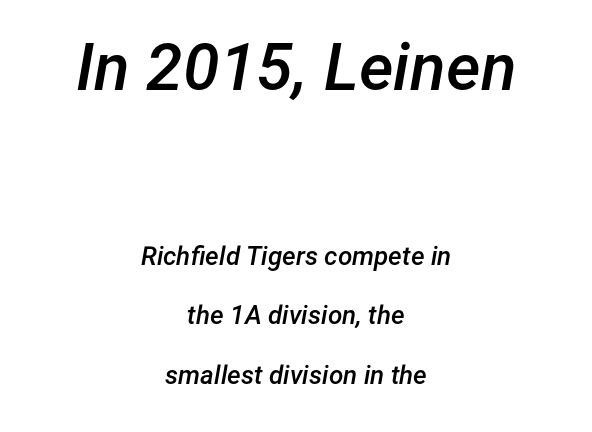
Character widths vary here, with narrow letters taking less room than wide ones. Every character sits at an angle, as italics do. Size contrast runs from large at the top to small at the bottom. Honestly, the rows look like they've been pulled way apart. Typeset on center — no edge is straight.
